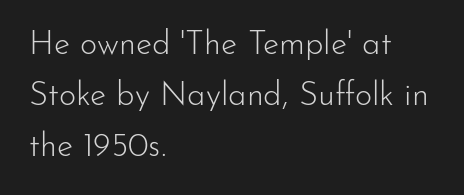
{"serif": "no", "italic": "no", "bold": "no", "weight": "light", "width": "normal", "stroke_contrast": "low", "x_height": "small", "monospaced": "no", "underline": "no", "align": "left", "line_spacing": "normal", "line_spacing_ratio": 1.55, "letter_spacing": "normal", "letter_spacing_em": 0.0, "glyph_px": 33}
